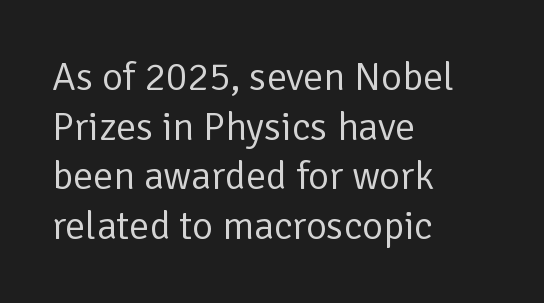
The glyphs in this specimen are sans serif. Think standard paragraph weight, or any step lighter than that. Tracking value appears to be zero — textbook default spacing. Note the varied advance widths — an 'i' is clearly narrower than an 'm'.
